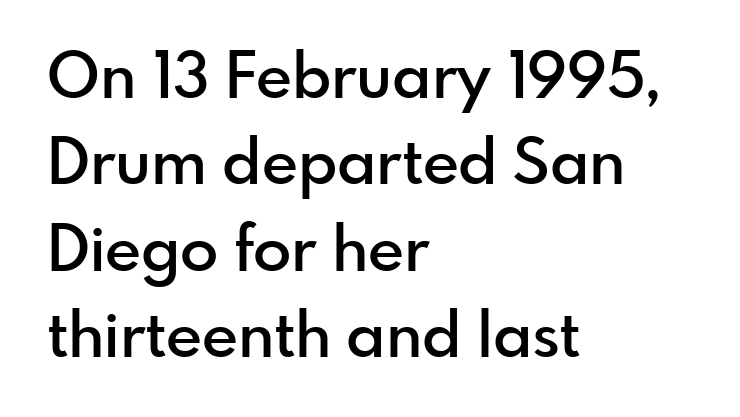
Q: Is the text bold? A: Semi-bold.
Q: Is the text italic (slanted)? A: No, it is upright.
Q: Is the typeface a serif or a sans-serif typeface? A: Sans-serif.
Q: Is the text underlined? A: No.
Q: How is the paragraph aligned? A: Left-aligned.
Q: Is the spacing between letters normal or unusually wide? A: Normal.
Q: Is the spacing between lines tight, normal or loose? A: Normal.
Q: Width (condensed, normal, or wide)? A: Normal.
Q: x-height? A: Small.
Q: Monospaced? A: No.
